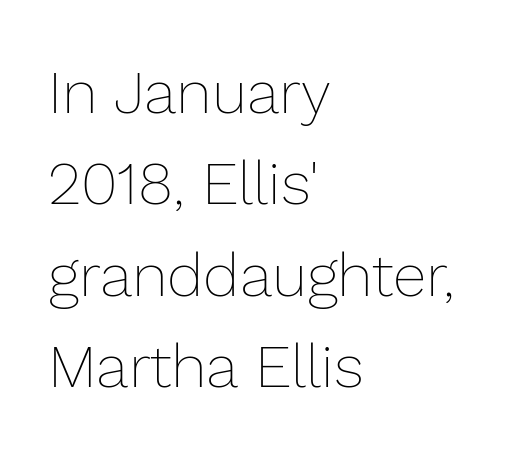
{"italic": "no", "bold": "no", "weight": "thin", "width": "normal", "stroke_contrast": "low", "x_height": "medium", "monospaced": "no", "underline": "no", "align": "left", "line_spacing": "normal", "line_spacing_ratio": 1.5, "letter_spacing": "normal", "letter_spacing_em": 0.0, "glyph_px": 61}
